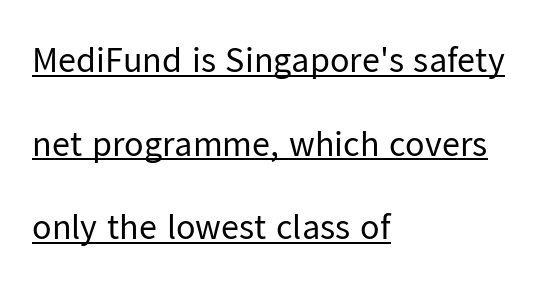
{"serif": "no", "italic": "no", "bold": "no", "weight": "regular", "width": "normal", "stroke_contrast": "low", "x_height": "medium", "monospaced": "no", "underline": "yes", "align": "left", "line_spacing": "loose", "line_spacing_ratio": 2.32, "letter_spacing": "normal", "letter_spacing_em": 0.0, "glyph_px": 36}
